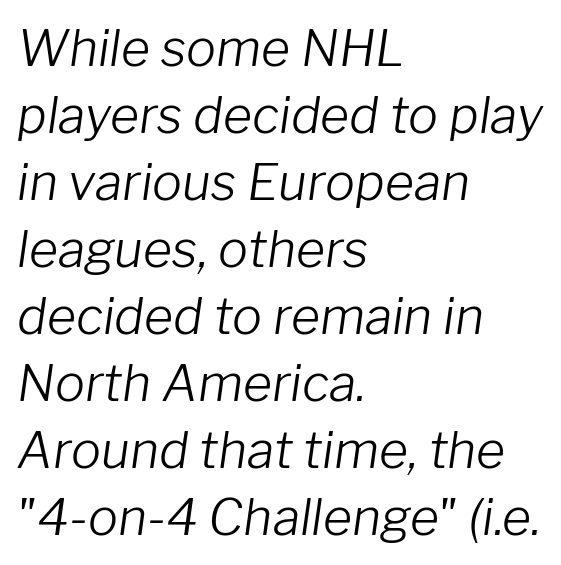
The glyphs look as if they've been sheared to an angle. The designer left line spacing at the default. Horizontal alignment here is leftward, the default for most running prose. Looks like regular typesetting: each glyph gets only the width it needs. Is the letter spacing exaggerated? No — it looks like the ordinary default. Underlining? Definitely not there.
